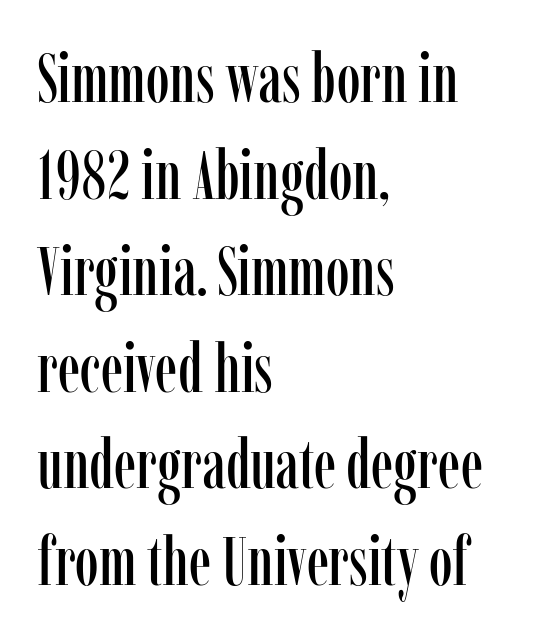
The image shows 68 px condensed serif type, upright; set left-aligned, normal line spacing (1.42x), normal letter spacing, not underlined; low stroke contrast and a medium x-height.
